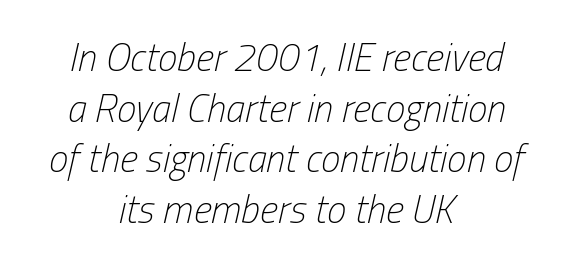
The image shows 39 px light, condensed type, italic (leaning right); set centered, normal line spacing (1.3x), normal letter spacing, not underlined; low stroke contrast and a medium x-height.
